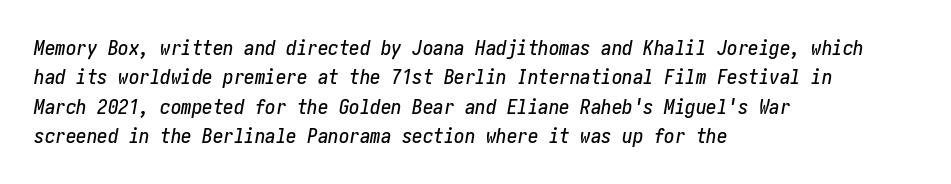
Q: Is the text italic (slanted)? A: Yes, it leans right by about 10 degrees.
Q: Is the text underlined? A: No.
Q: How is the paragraph aligned? A: Left-aligned.
Q: Is the spacing between letters normal or unusually wide? A: Normal.
Q: Is the spacing between lines tight, normal or loose? A: Normal.
